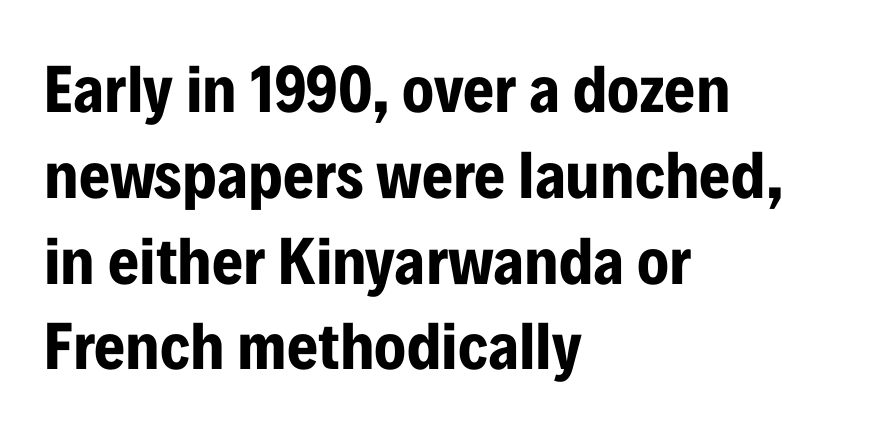
The image shows 67 px bold, condensed sans-serif type, upright; set left-aligned, normal line spacing (1.28x), normal letter spacing, not underlined; low stroke contrast and a medium x-height.
